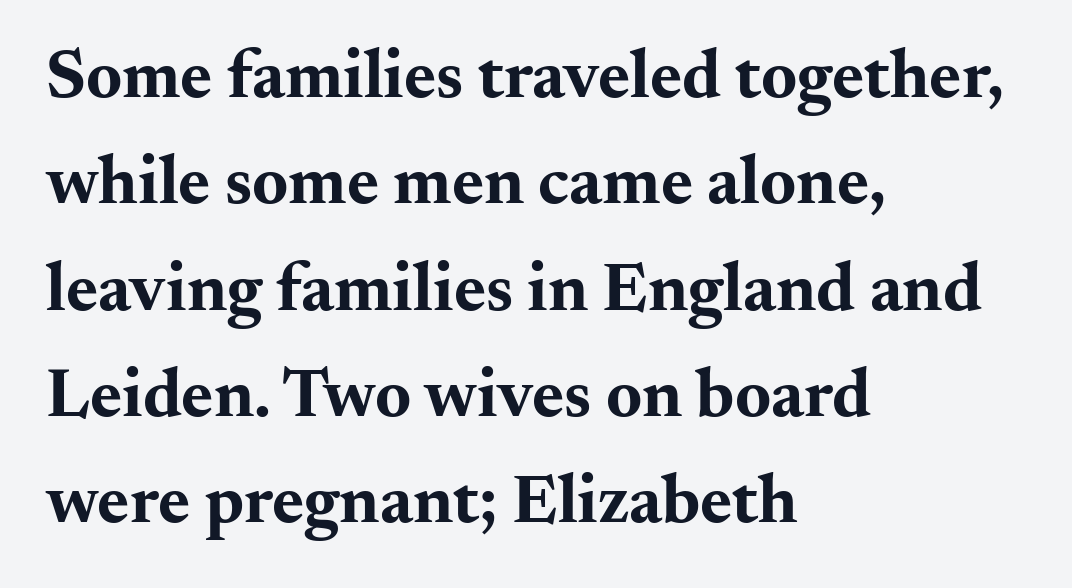
A dark, heavy texture on the line: the type is bold. A typesetter would call this zero additional tracking. Caption: multi-line text, flush left, ragged right. Nope, not italic — everything's standing straight.
